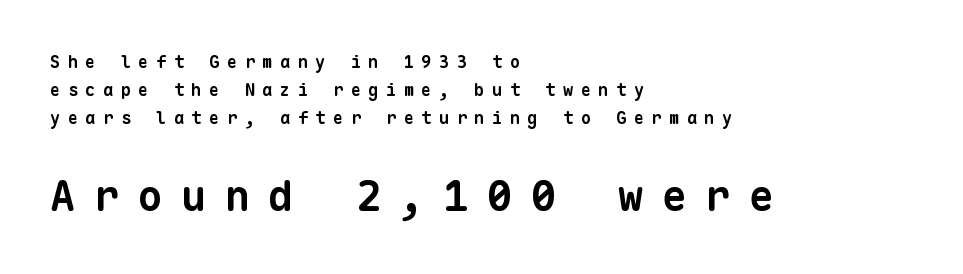
Q: Is the text bold? A: Yes.
Q: Is the typeface a serif or a sans-serif typeface? A: Sans-serif.
Q: Is the text underlined? A: No.
Q: How is the paragraph aligned? A: Left-aligned.
Q: Is the spacing between letters normal or unusually wide? A: Unusually wide.
Q: Is the spacing between lines tight, normal or loose? A: Normal.
Q: Which block of text is set in a larger size, the first (top) or the second (bottom)? A: The second (bottom) one.
Q: Width (condensed, normal, or wide)? A: Normal.
Q: Stroke contrast? A: Low.
Q: x-height? A: Medium.
Q: Monospaced? A: Yes.
